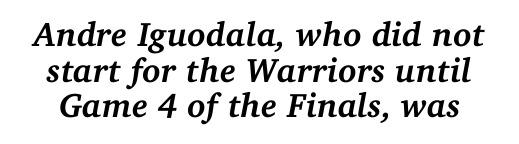
The image shows 34 px semibold serif type, italic (leaning right); set tight line spacing (1.05x), normal letter spacing, not underlined; medium stroke contrast and a medium x-height.
